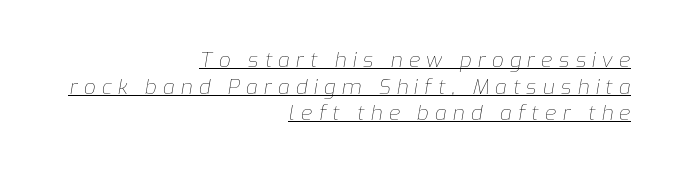
The image shows 21 px text type, italic (leaning right); set right-aligned, normal line spacing (1.27x), unusually wide letter spacing (+0.29 em), underlined.
